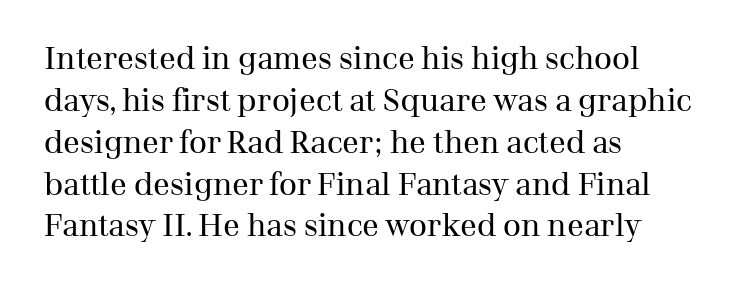
{"serif": "yes", "italic": "no", "bold": "no", "weight": "regular", "width": "normal", "stroke_contrast": "medium", "x_height": "medium", "monospaced": "no", "underline": "no", "align": "left", "line_spacing": "normal", "line_spacing_ratio": 1.35, "letter_spacing": "normal", "letter_spacing_em": 0.0, "glyph_px": 31}
